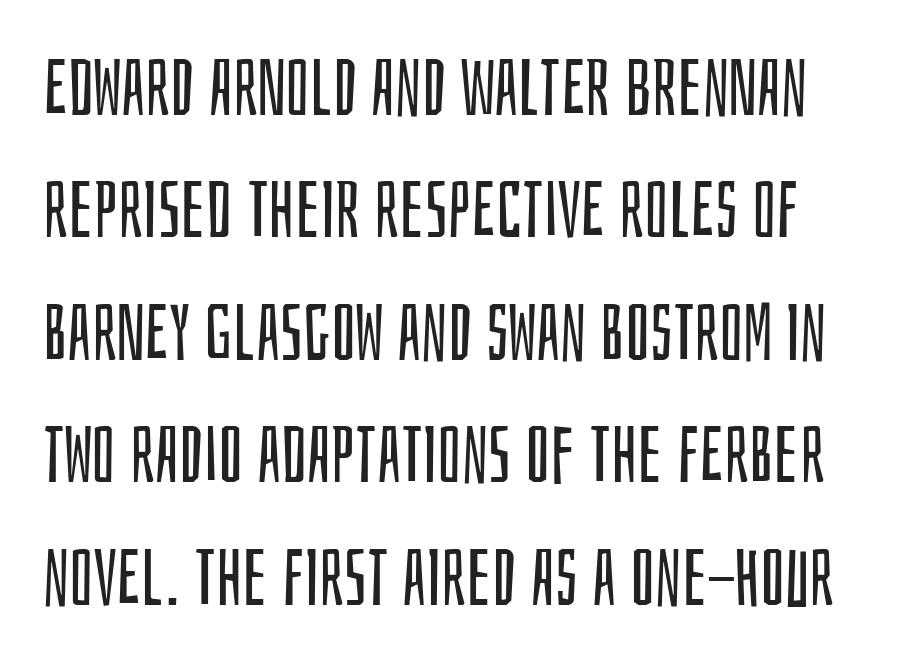
The image shows 79 px regular-weight, condensed sans-serif type, upright; set normal line spacing (1.55x), normal letter spacing, not underlined; low stroke contrast and a large x-height.
